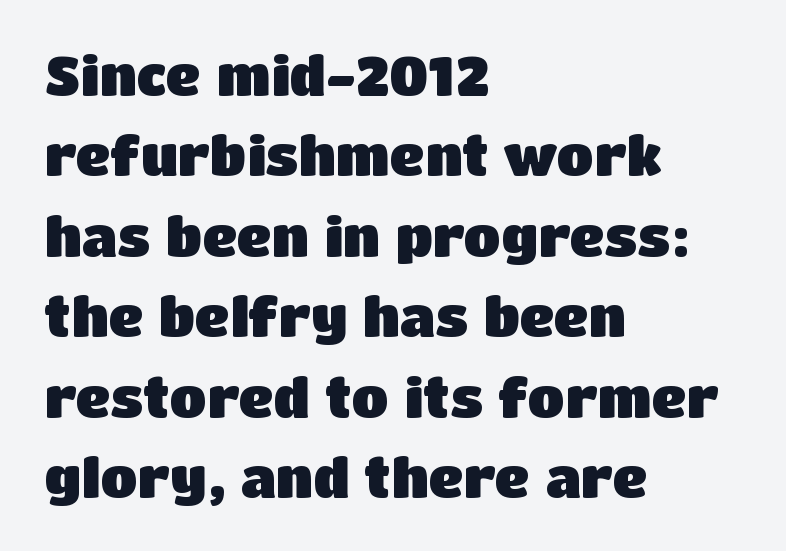
{"serif": "no", "italic": "no", "bold": "yes", "weight": "heavy", "width": "normal", "stroke_contrast": "low", "x_height": "large", "monospaced": "no", "underline": "no", "align": "left", "line_spacing": "normal", "line_spacing_ratio": 1.49, "letter_spacing": "normal", "letter_spacing_em": 0.0, "glyph_px": 54}
